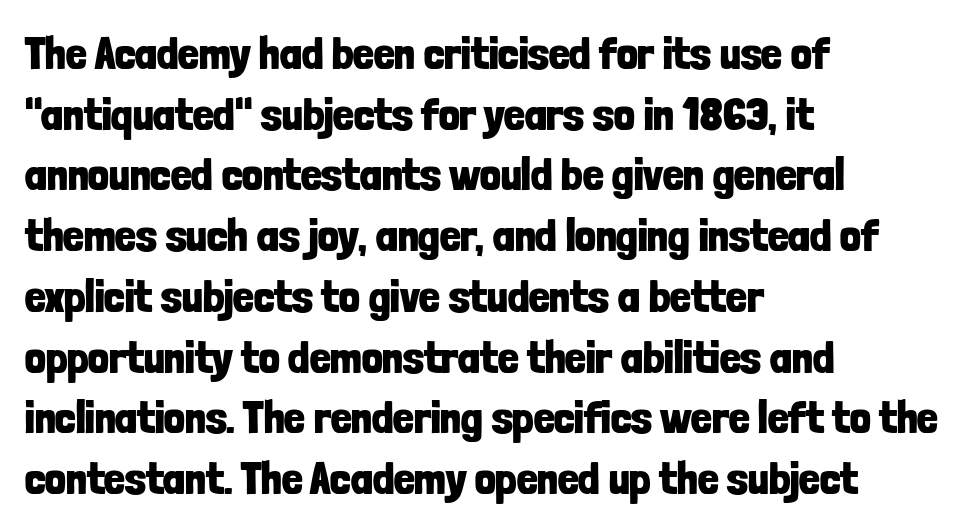
No italicization has been applied; the sample stays upright. A dark, heavy texture on the line: the type is bold. The area under the type is left untouched. The letterforms sit shoulder to shoulder at normal distance. This is sans-serif lettering, the kind often seen on screens and signage.
